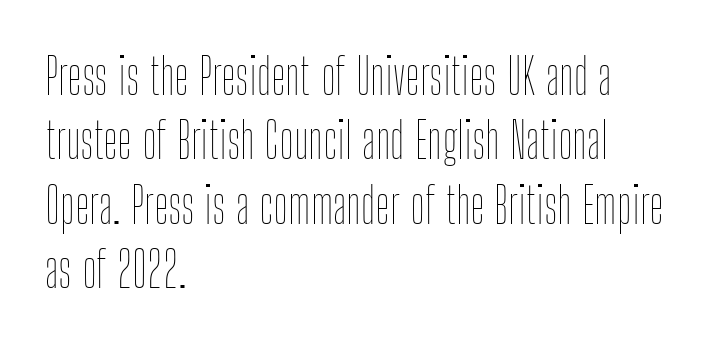
{"italic": "no", "bold": "no", "weight": "thin", "width": "condensed", "stroke_contrast": "low", "x_height": "medium", "monospaced": "no", "underline": "no", "align": "left", "line_spacing": "normal", "line_spacing_ratio": 1.29, "letter_spacing": "normal", "letter_spacing_em": 0.0, "glyph_px": 50}
